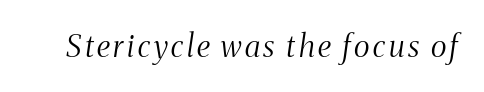
Nothing heavy about these letters — not bold at all. Glance below the letters and you will spot only blank space. Style check: oblique. These lines are rendered in a variable-pitch font. This rendering employs a face with finishing strokes, i.e., a serif.
